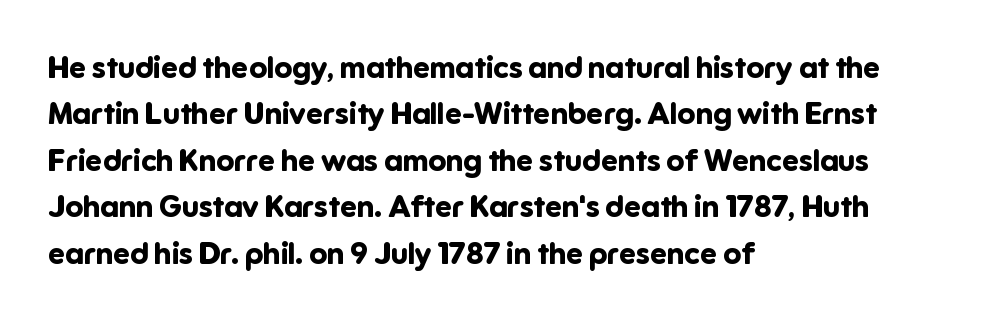
Underline: absent. Heavy, bold letterforms. The text was rendered using a sans face with plain stroke endings. The gaps between neighbouring characters are ordinary and unremarkable. The face used here is proportionally spaced, like ordinary book or web type. Ascenders rise straight up at ninety degrees.
